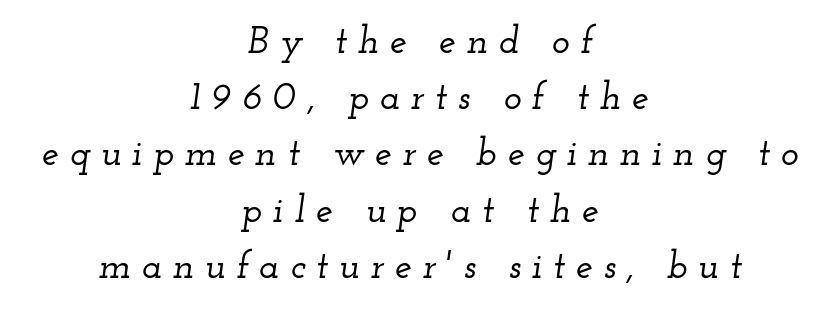
The image shows 38 px wide serif type, italic (leaning right); set centered, normal line spacing (1.48x), unusually wide letter spacing (+0.28 em), not underlined; low stroke contrast and a small x-height.
